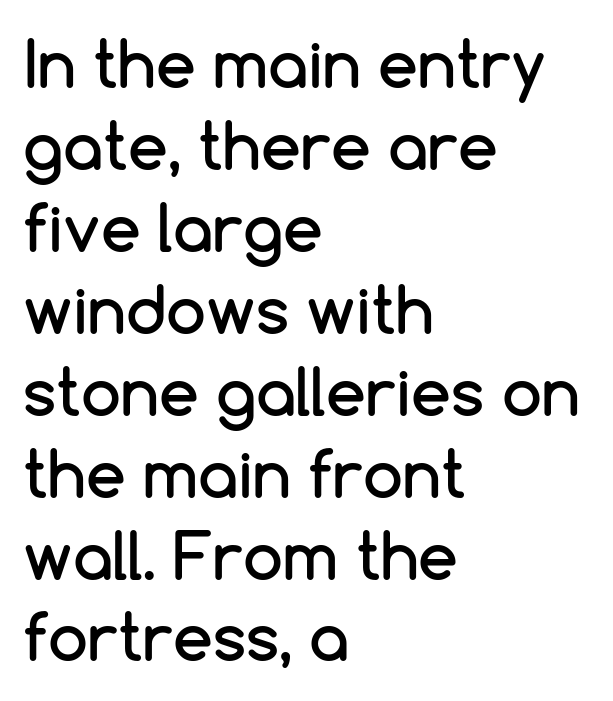
Tracking here is standard; glyphs follow each other at the usual distance. Whoever set this chose a conventional vertical rhythm. Is this a fixed-width face? No — the glyphs have proportional, varying widths. Descender tails drop into unmarked territory. This is roman type, the default non-slanted kind. These lines stack with their left ends in a neat column.
